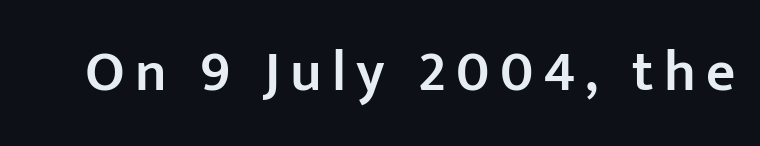
{"serif": "no", "italic": "no", "bold": "semi", "weight": "semibold", "width": "normal", "stroke_contrast": "low", "x_height": "medium", "monospaced": "no", "underline": "no", "glyph_px": 57}
